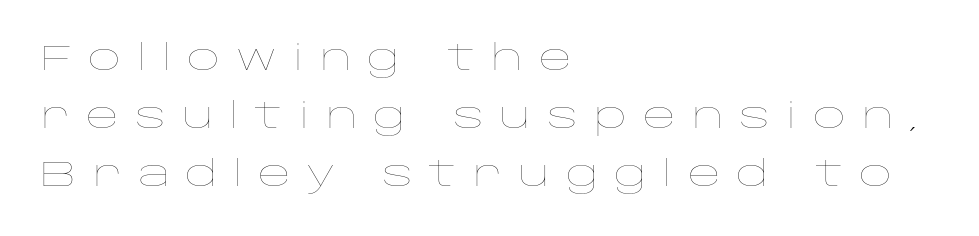
{"italic": "no", "bold": "no", "weight": "thin", "width": "wide", "stroke_contrast": "low", "x_height": "large", "monospaced": "no", "underline": "no", "align": "left", "line_spacing": "normal", "line_spacing_ratio": 1.61, "letter_spacing": "wide", "letter_spacing_em": 0.44, "glyph_px": 36}
